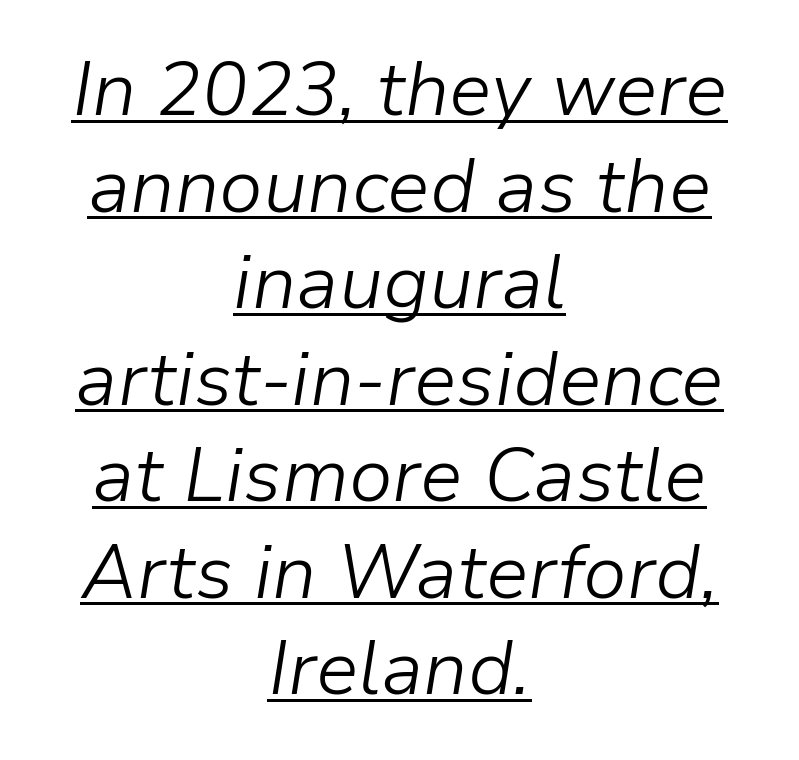
{"italic": "yes", "lean": "right", "slant_degrees": 9, "bold": "no", "weight": "light", "width": "normal", "stroke_contrast": "low", "x_height": "medium", "monospaced": "no", "underline": "yes", "align": "center", "line_spacing": "normal", "line_spacing_ratio": 1.27, "letter_spacing": "normal", "letter_spacing_em": 0.0, "glyph_px": 76}
